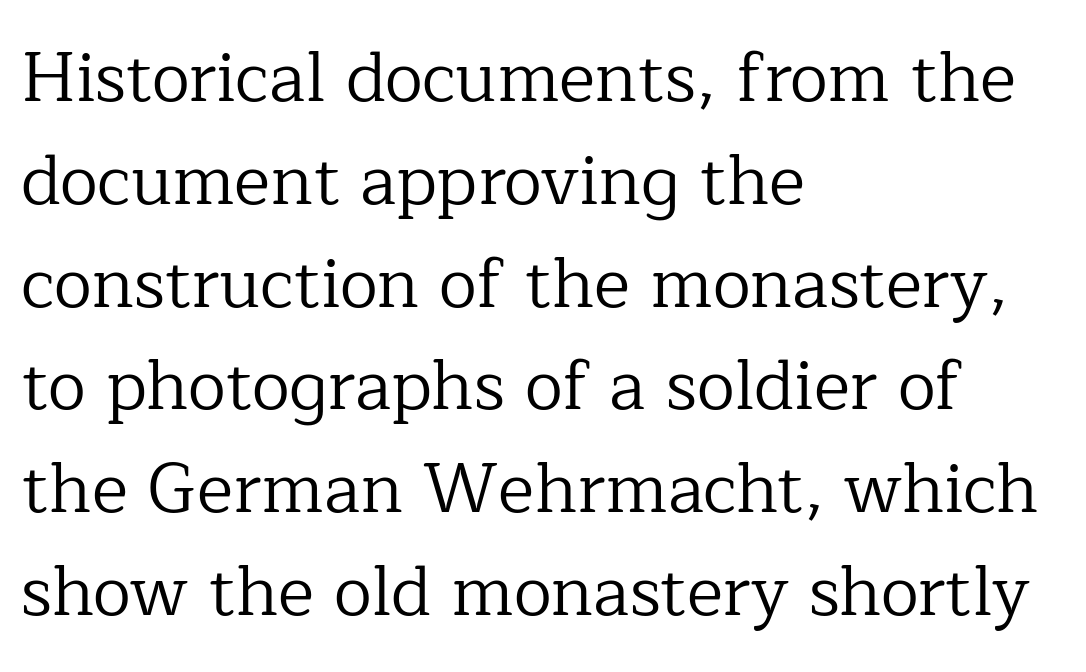
Q: Is the text bold? A: No.
Q: Is the text italic (slanted)? A: No, it is upright.
Q: Is the typeface a serif or a sans-serif typeface? A: Serif.
Q: Is the text underlined? A: No.
Q: How is the paragraph aligned? A: Left-aligned.
Q: Is the spacing between letters normal or unusually wide? A: Normal.
Q: Is the spacing between lines tight, normal or loose? A: Normal.
Q: Width (condensed, normal, or wide)? A: Normal.
Q: Stroke contrast? A: Low.
Q: x-height? A: Medium.
Q: Monospaced? A: No.
